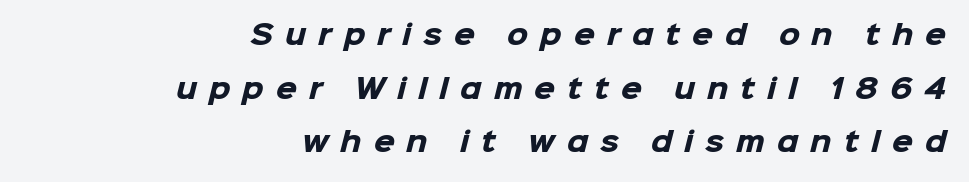
{"bold": "yes", "underline": "no", "align": "right", "line_spacing": "loose", "line_spacing_ratio": 1.99, "letter_spacing": "wide", "letter_spacing_em": 0.44, "glyph_px": 27}
